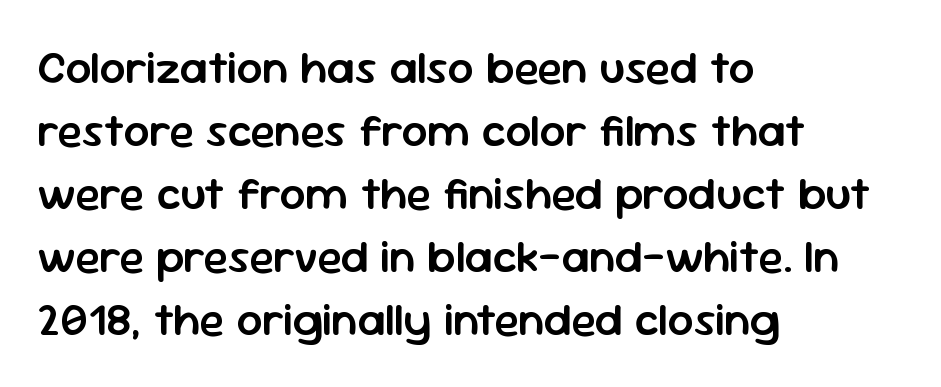
Q: Is the text bold? A: Semi-bold.
Q: Is the text italic (slanted)? A: No, it is upright.
Q: Is the typeface a serif or a sans-serif typeface? A: Sans-serif.
Q: Is the text underlined? A: No.
Q: How is the paragraph aligned? A: Left-aligned.
Q: Is the spacing between letters normal or unusually wide? A: Normal.
Q: Is the spacing between lines tight, normal or loose? A: Normal.
Q: Width (condensed, normal, or wide)? A: Normal.
Q: Stroke contrast? A: Low.
Q: x-height? A: Medium.
Q: Monospaced? A: No.
